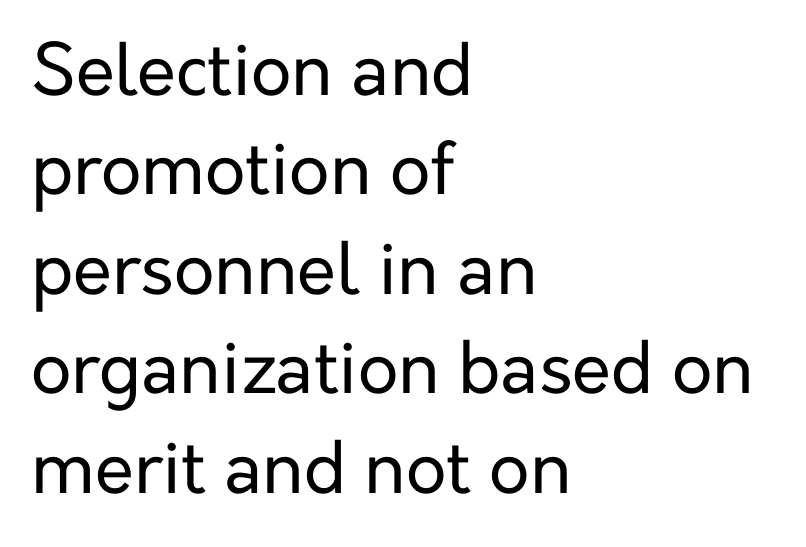
Q: Is the text bold? A: No.
Q: Is the text italic (slanted)? A: No, it is upright.
Q: Is the typeface a serif or a sans-serif typeface? A: Sans-serif.
Q: Is the text underlined? A: No.
Q: How is the paragraph aligned? A: Left-aligned.
Q: Is the spacing between letters normal or unusually wide? A: Normal.
Q: Is the spacing between lines tight, normal or loose? A: Normal.
Q: Width (condensed, normal, or wide)? A: Normal.
Q: Stroke contrast? A: Low.
Q: x-height? A: Medium.
Q: Monospaced? A: No.
